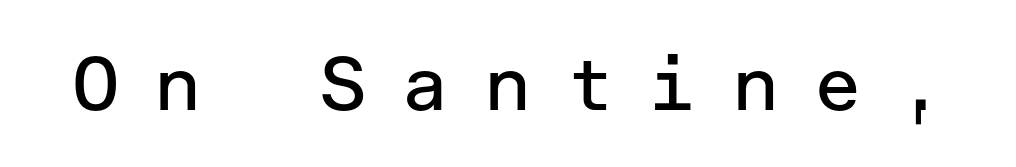
The image shows 75 px regular-weight sans-serif type, upright; set unusually wide letter spacing (+0.44 em), not underlined; low stroke contrast and a medium x-height.
